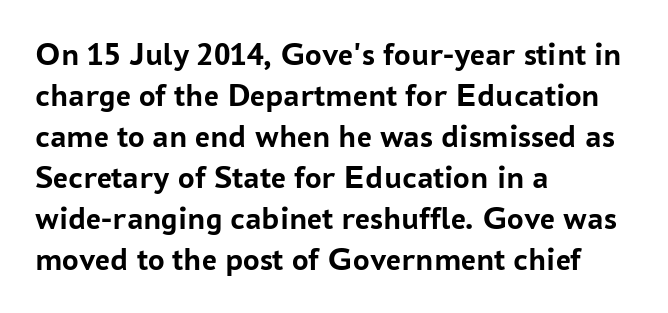
Q: Is the text bold? A: Yes.
Q: Is the text italic (slanted)? A: No, it is upright.
Q: Is the typeface a serif or a sans-serif typeface? A: Sans-serif.
Q: Is the text underlined? A: No.
Q: How is the paragraph aligned? A: Left-aligned.
Q: Is the spacing between letters normal or unusually wide? A: Normal.
Q: Width (condensed, normal, or wide)? A: Normal.
Q: Stroke contrast? A: Low.
Q: x-height? A: Medium.
Q: Monospaced? A: No.
